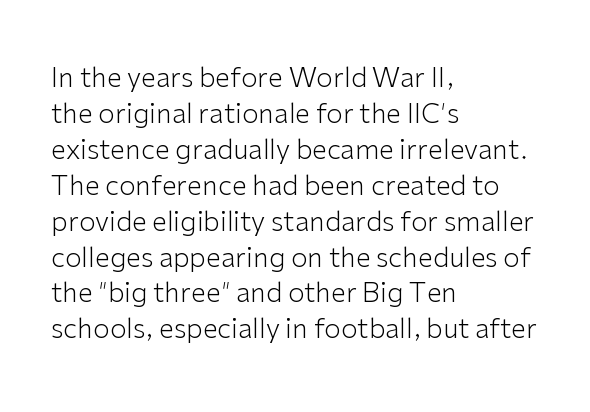
The image shows 27 px text type, upright; set left-aligned, normal line spacing (1.33x), normal letter spacing, not underlined.
